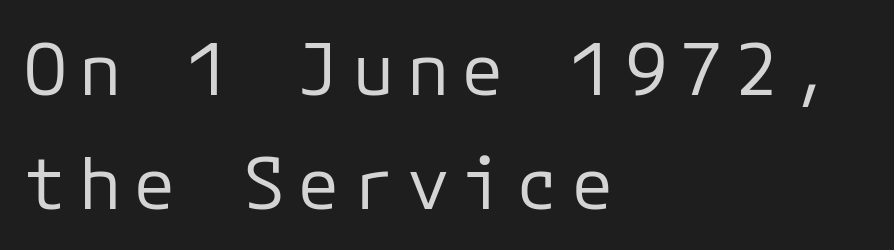
{"serif": "no", "italic": "no", "bold": "no", "weight": "regular", "width": "normal", "stroke_contrast": "low", "x_height": "medium", "underline": "no", "align": "left", "line_spacing": "normal", "line_spacing_ratio": 1.6, "glyph_px": 71}
